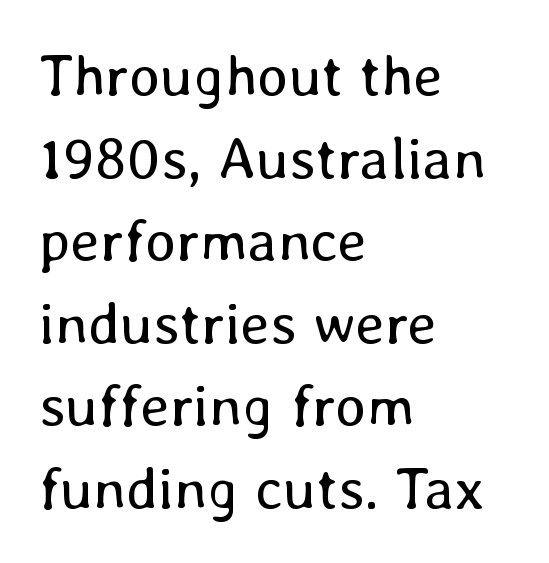
The image shows 59 px regular-weight type, upright; set left-aligned, normal line spacing (1.4x), normal letter spacing, not underlined; low stroke contrast and a medium x-height.
